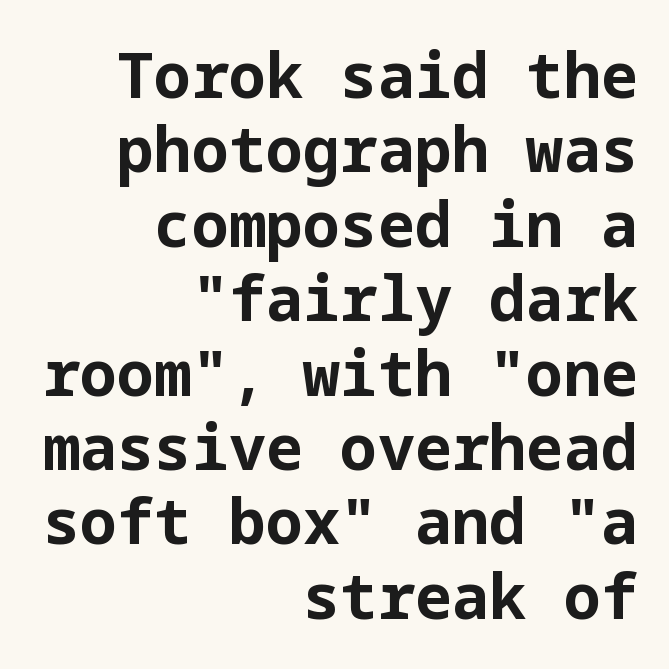
{"serif": "no", "italic": "no", "bold": "yes", "weight": "bold", "width": "normal", "stroke_contrast": "low", "x_height": "medium", "underline": "no", "align": "right", "line_spacing_ratio": 1.2, "letter_spacing": "normal", "letter_spacing_em": 0.0, "glyph_px": 62}
